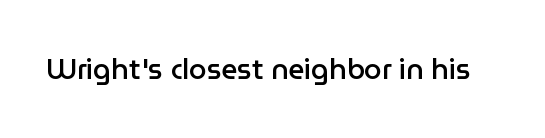
The image shows 28 px semibold sans-serif type, upright; set normal letter spacing, not underlined; low stroke contrast and a medium x-height.
